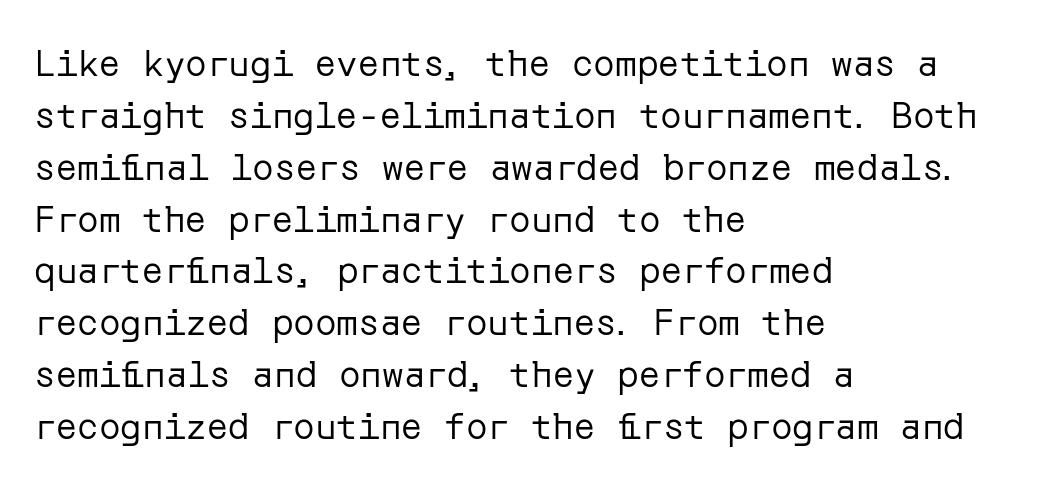
The image shows 36 px regular-weight sans-serif type, upright; set left-aligned, normal line spacing (1.44x), normal letter spacing, not underlined; low stroke contrast and a medium x-height.
